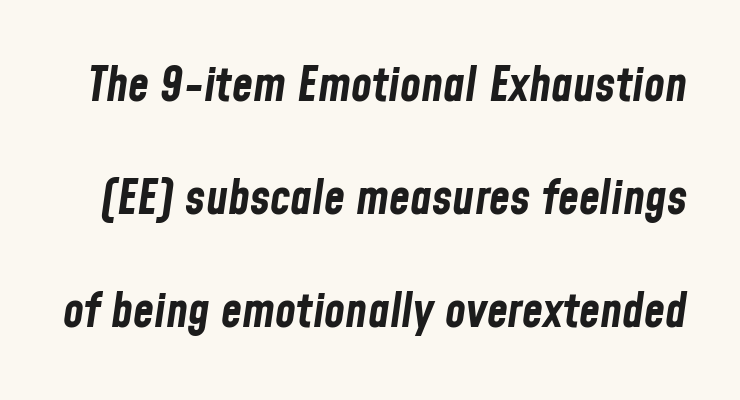
Q: Is the text bold? A: Yes.
Q: Is the text italic (slanted)? A: Yes, it leans right by about 8 degrees.
Q: Is the text underlined? A: No.
Q: Is the spacing between letters normal or unusually wide? A: Normal.
Q: Is the spacing between lines tight, normal or loose? A: Loose.
Q: Width (condensed, normal, or wide)? A: Condensed.
Q: Stroke contrast? A: Low.
Q: x-height? A: Medium.
Q: Monospaced? A: No.
